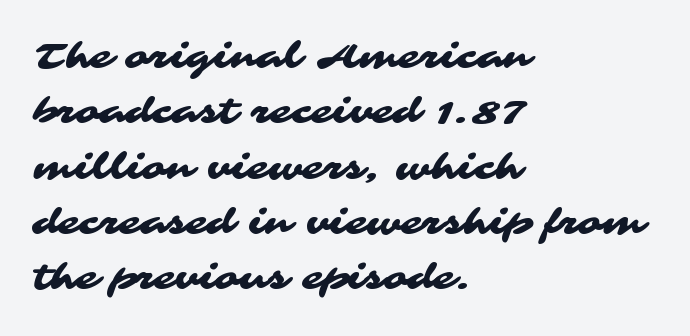
Default kerning and tracking; the words read as compact shapes. The passage shown is typed in a proportional face where columns would drift. The gap between lines stays unmarked. What's the leading like? Ordinary, nothing unusual. Serif or sans? Sans — the stroke terminals are bare. Each line starts at the same left margin while the right side varies.
